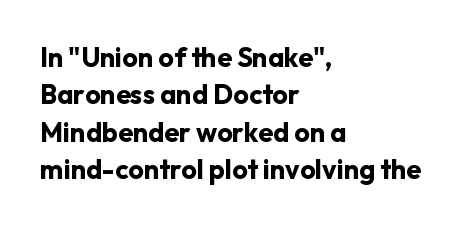
The image shows 27 px bold type, upright; set left-aligned, normal line spacing (1.38x), normal letter spacing, not underlined.
